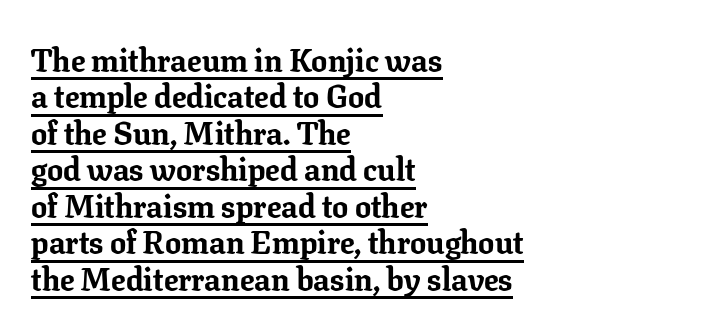
Q: Is the text bold? A: Yes.
Q: Is the text italic (slanted)? A: No, it is upright.
Q: Is the typeface a serif or a sans-serif typeface? A: Serif.
Q: Is the text underlined? A: Yes.
Q: How is the paragraph aligned? A: Left-aligned.
Q: Is the spacing between letters normal or unusually wide? A: Normal.
Q: Is the spacing between lines tight, normal or loose? A: Tight.
Q: Width (condensed, normal, or wide)? A: Normal.
Q: Stroke contrast? A: Low.
Q: x-height? A: Medium.
Q: Monospaced? A: No.
